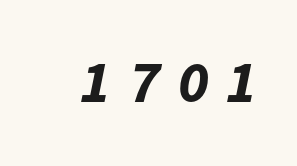
{"italic": "yes", "lean": "right", "slant_degrees": 11, "bold": "yes", "weight": "bold", "width": "normal", "stroke_contrast": "low", "x_height": "medium", "monospaced": "no", "underline": "no", "letter_spacing": "wide", "letter_spacing_em": 0.3, "glyph_px": 60}
